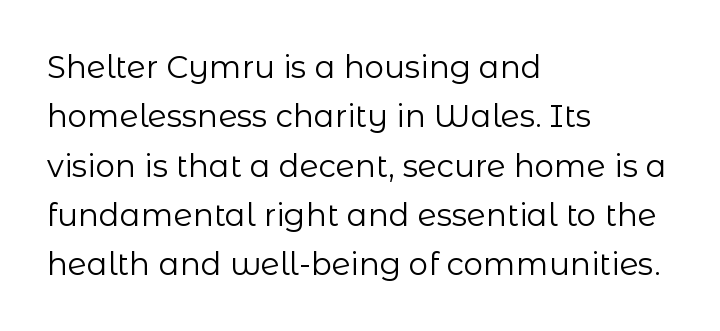
{"serif": "no", "italic": "no", "bold": "no", "weight": "regular", "width": "normal", "stroke_contrast": "low", "x_height": "medium", "monospaced": "no", "underline": "no", "align": "left", "line_spacing": "normal", "line_spacing_ratio": 1.59, "letter_spacing": "normal", "letter_spacing_em": 0.0, "glyph_px": 31}
